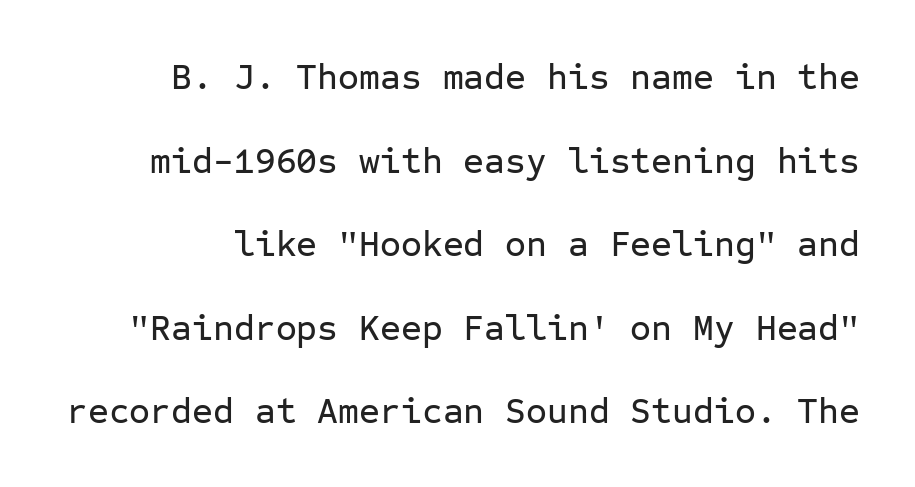
{"serif": "no", "italic": "no", "width": "normal", "stroke_contrast": "low", "x_height": "medium", "monospaced": "yes", "underline": "no", "line_spacing": "loose", "line_spacing_ratio": 2.32, "letter_spacing": "normal", "letter_spacing_em": 0.0, "glyph_px": 36}
